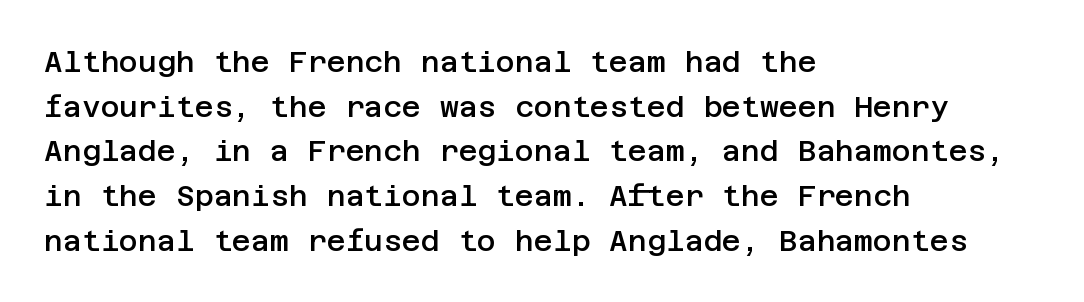
Q: Is the text bold? A: Semi-bold.
Q: Is the text italic (slanted)? A: No, it is upright.
Q: Is the typeface a serif or a sans-serif typeface? A: Sans-serif.
Q: Is the text underlined? A: No.
Q: How is the paragraph aligned? A: Left-aligned.
Q: Is the spacing between letters normal or unusually wide? A: Normal.
Q: Is the spacing between lines tight, normal or loose? A: Normal.
Q: Width (condensed, normal, or wide)? A: Normal.
Q: Stroke contrast? A: Low.
Q: x-height? A: Large.
